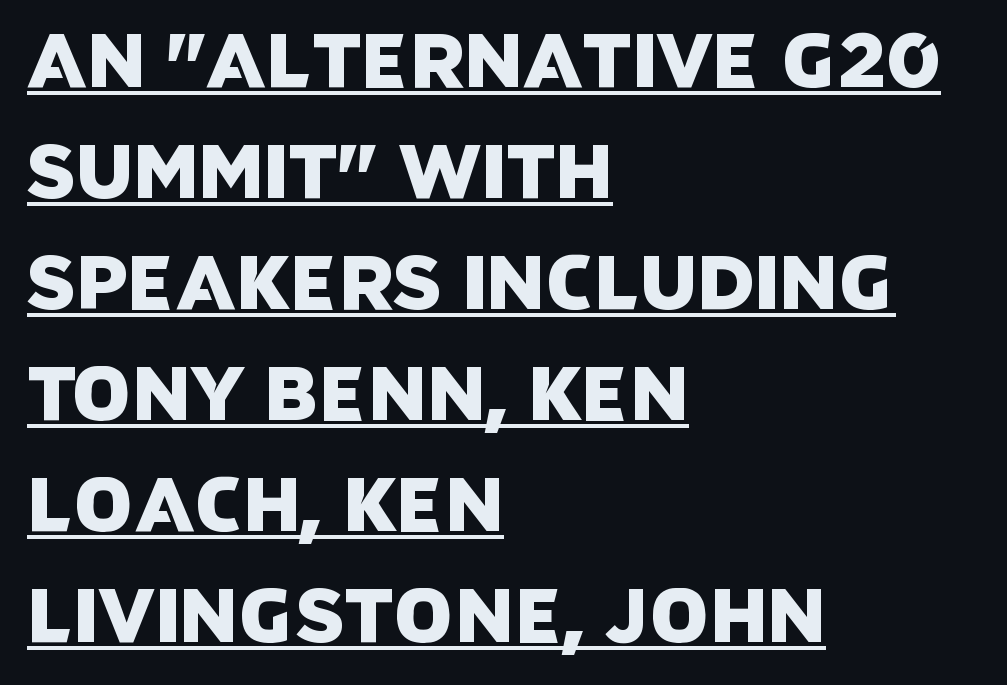
The image shows 75 px sans-serif type; set left-aligned, normal line spacing (1.48x), normal letter spacing, underlined; low stroke contrast and a large x-height.
